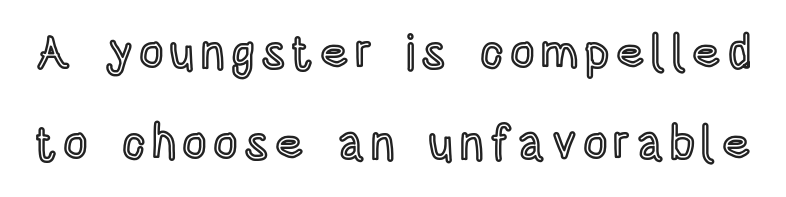
Q: Is the text italic (slanted)? A: No, it is upright.
Q: Is the text underlined? A: No.
Q: Is the spacing between lines tight, normal or loose? A: Loose.
Q: Width (condensed, normal, or wide)? A: Condensed.
Q: x-height? A: Large.
Q: Monospaced? A: No.
